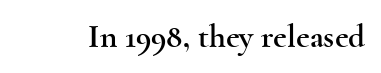
Q: Is the text italic (slanted)? A: No, it is upright.
Q: Is the typeface a serif or a sans-serif typeface? A: Serif.
Q: Is the text underlined? A: No.
Q: Is the spacing between letters normal or unusually wide? A: Normal.
Q: Width (condensed, normal, or wide)? A: Wide.
Q: x-height? A: Small.
Q: Monospaced? A: No.
